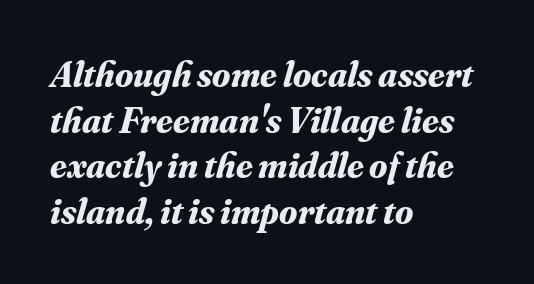
The image shows 37 px bold serif type, italic (leaning right); set left-aligned, line spacing 1.23x, normal letter spacing, not underlined; medium stroke contrast and a small x-height.
